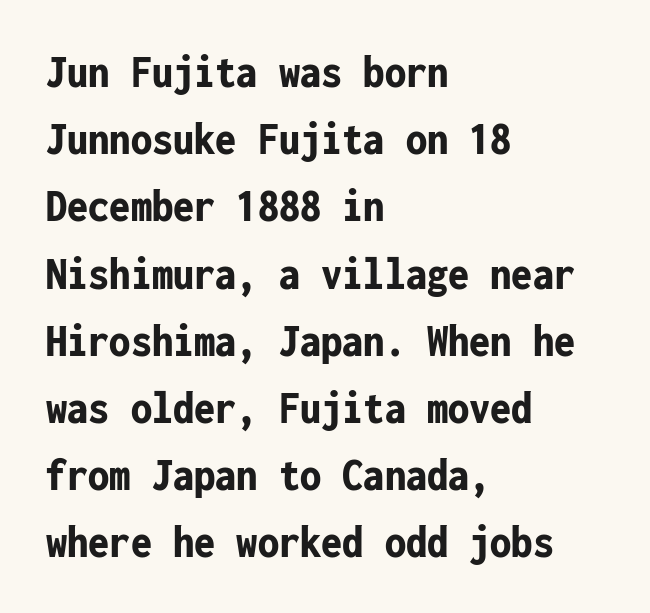
Is there any slant? The stems are plumb. What's the leading like? Ordinary, nothing unusual. The rendering uses typewriter-style spacing with identical character cells. The rag falls on the right side of this text block. Words float on clear page, feet unadorned.
